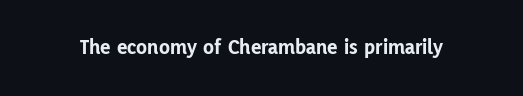
{"italic": "no", "bold": "yes", "underline": "no", "letter_spacing": "normal", "letter_spacing_em": 0.0, "glyph_px": 22}
